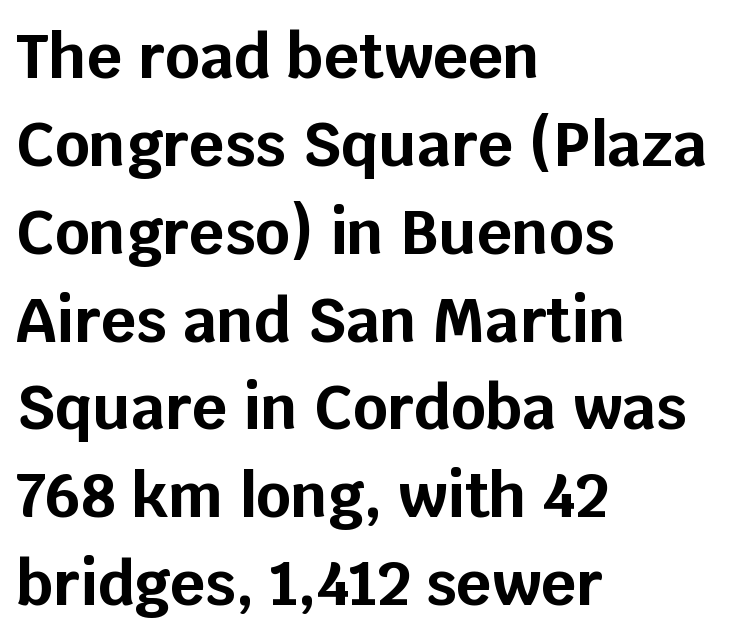
Q: Is the text bold? A: Yes.
Q: Is the text italic (slanted)? A: No, it is upright.
Q: Is the typeface a serif or a sans-serif typeface? A: Sans-serif.
Q: Is the text underlined? A: No.
Q: How is the paragraph aligned? A: Left-aligned.
Q: Is the spacing between letters normal or unusually wide? A: Normal.
Q: Is the spacing between lines tight, normal or loose? A: Normal.
Q: Width (condensed, normal, or wide)? A: Normal.
Q: Stroke contrast? A: Low.
Q: x-height? A: Large.
Q: Monospaced? A: No.
